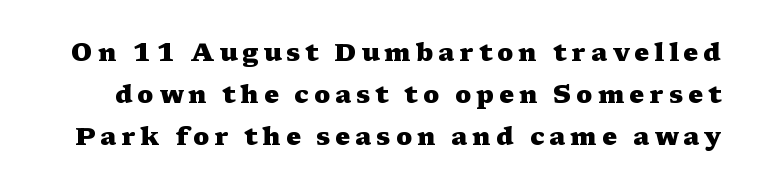
The image shows 25 px bold type, upright; set normal line spacing (1.69x), unusually wide letter spacing (+0.2 em), not underlined.
